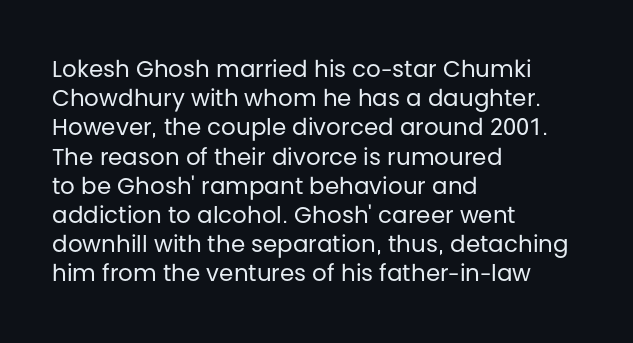
Nothing unusual about the tracking: characters are spaced as the font intends. Caption: multi-line text, flush left, ragged right. How would I describe the line gaps? Plain and ordinary. Unbolded letterforms with no extra heft.
